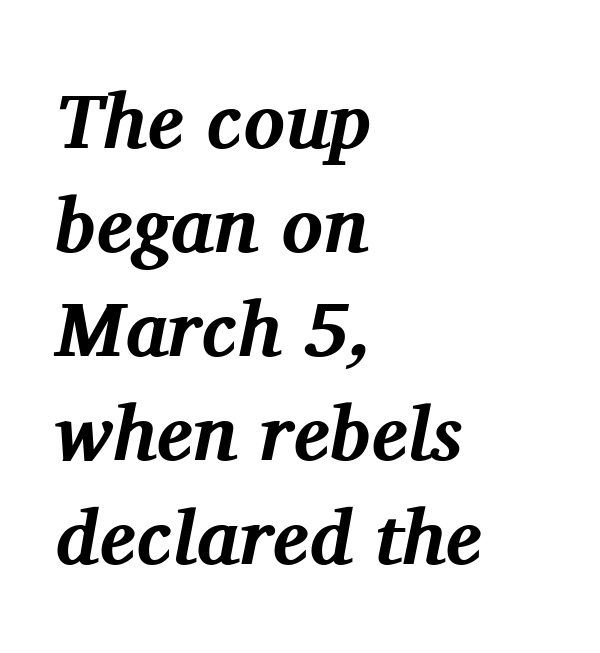
Q: Is the text bold? A: Yes.
Q: Is the text italic (slanted)? A: Yes, it leans right by about 11 degrees.
Q: Is the typeface a serif or a sans-serif typeface? A: Serif.
Q: Is the text underlined? A: No.
Q: How is the paragraph aligned? A: Left-aligned.
Q: Is the spacing between letters normal or unusually wide? A: Normal.
Q: Is the spacing between lines tight, normal or loose? A: Normal.
Q: Width (condensed, normal, or wide)? A: Normal.
Q: Stroke contrast? A: Medium.
Q: x-height? A: Medium.
Q: Monospaced? A: No.
